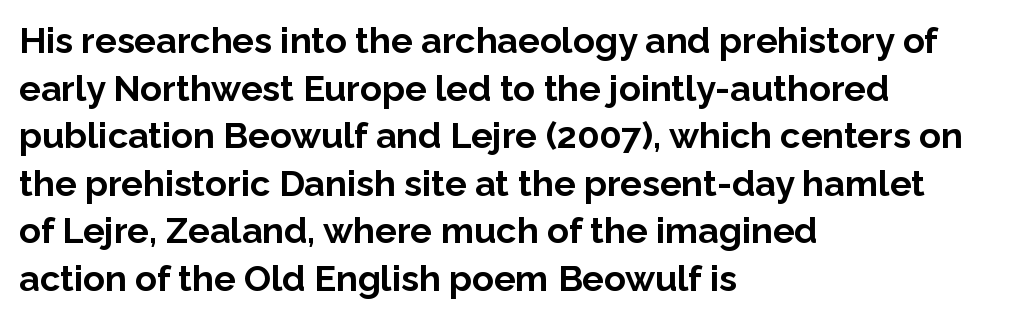
The image shows 36 px bold sans-serif type, upright; set left-aligned, normal line spacing (1.32x), normal letter spacing, not underlined; low stroke contrast and a medium x-height.
